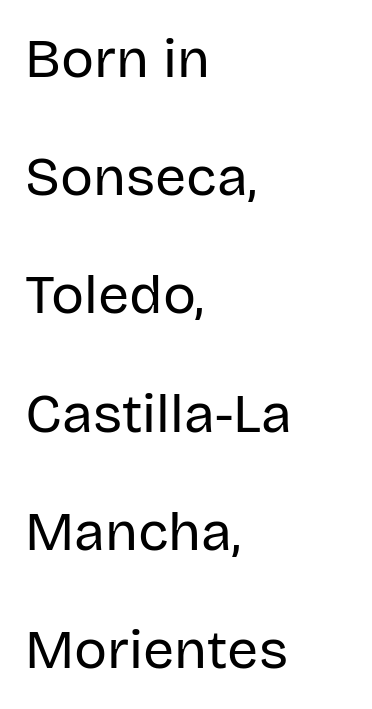
Think standard paragraph weight, or any step lighter than that. Spacing between characters is what you'd get straight out of the box. The line-height multiplier appears high, well above default. These lines are composed in type without serifs.
